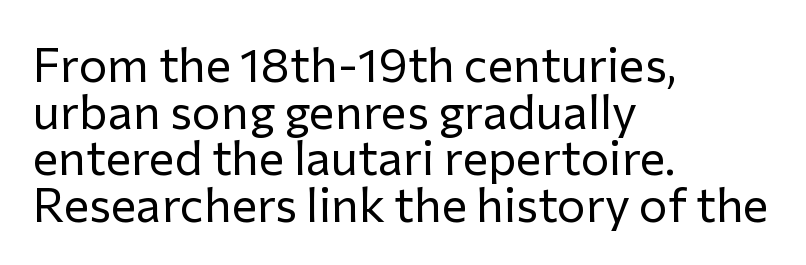
Q: Is the text bold? A: No.
Q: Is the text italic (slanted)? A: No, it is upright.
Q: Is the typeface a serif or a sans-serif typeface? A: Sans-serif.
Q: Is the text underlined? A: No.
Q: How is the paragraph aligned? A: Left-aligned.
Q: Is the spacing between letters normal or unusually wide? A: Normal.
Q: Is the spacing between lines tight, normal or loose? A: Tight.
Q: Width (condensed, normal, or wide)? A: Normal.
Q: Stroke contrast? A: Low.
Q: x-height? A: Medium.
Q: Monospaced? A: No.
